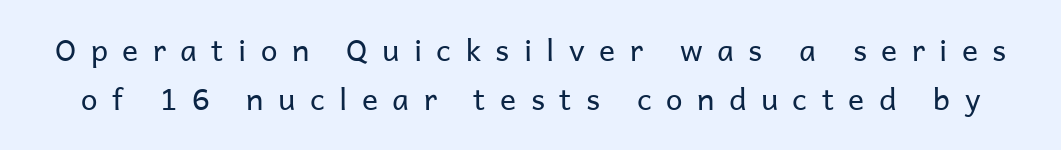
The image shows 30 px regular-weight sans-serif type, upright; set normal line spacing (1.65x), unusually wide letter spacing (+0.48 em), not underlined; low stroke contrast and a medium x-height.
